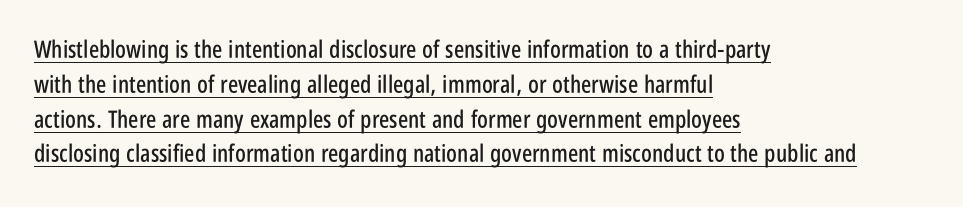
Q: Is the text italic (slanted)? A: No, it is upright.
Q: Is the text underlined? A: Yes.
Q: How is the paragraph aligned? A: Left-aligned.
Q: Is the spacing between letters normal or unusually wide? A: Normal.
Q: Is the spacing between lines tight, normal or loose? A: Normal.
